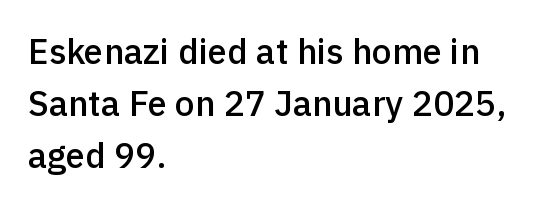
Q: Is the text bold? A: Semi-bold.
Q: Is the text italic (slanted)? A: No, it is upright.
Q: Is the typeface a serif or a sans-serif typeface? A: Sans-serif.
Q: Is the text underlined? A: No.
Q: How is the paragraph aligned? A: Left-aligned.
Q: Is the spacing between letters normal or unusually wide? A: Normal.
Q: Is the spacing between lines tight, normal or loose? A: Normal.
Q: Width (condensed, normal, or wide)? A: Normal.
Q: x-height? A: Medium.
Q: Monospaced? A: No.
